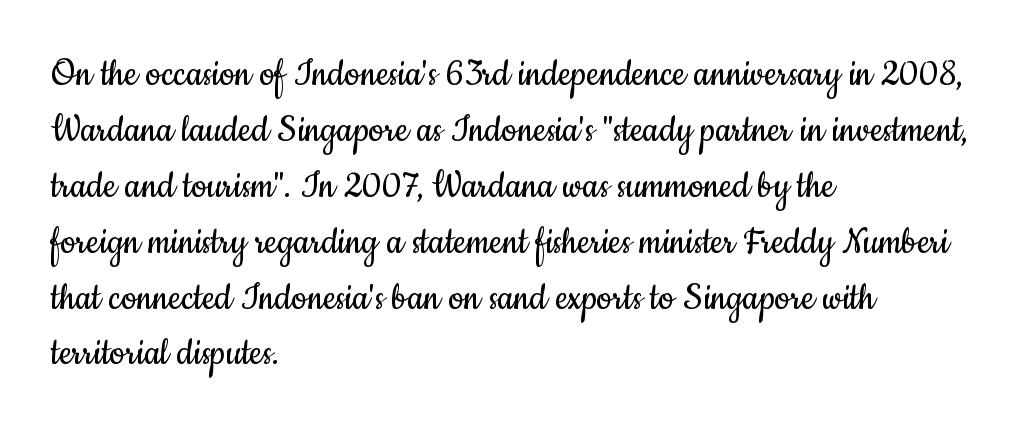
The image shows 43 px regular-weight, condensed sans-serif type; set left-aligned, normal line spacing (1.3x), normal letter spacing, not underlined; low stroke contrast and a small x-height.
